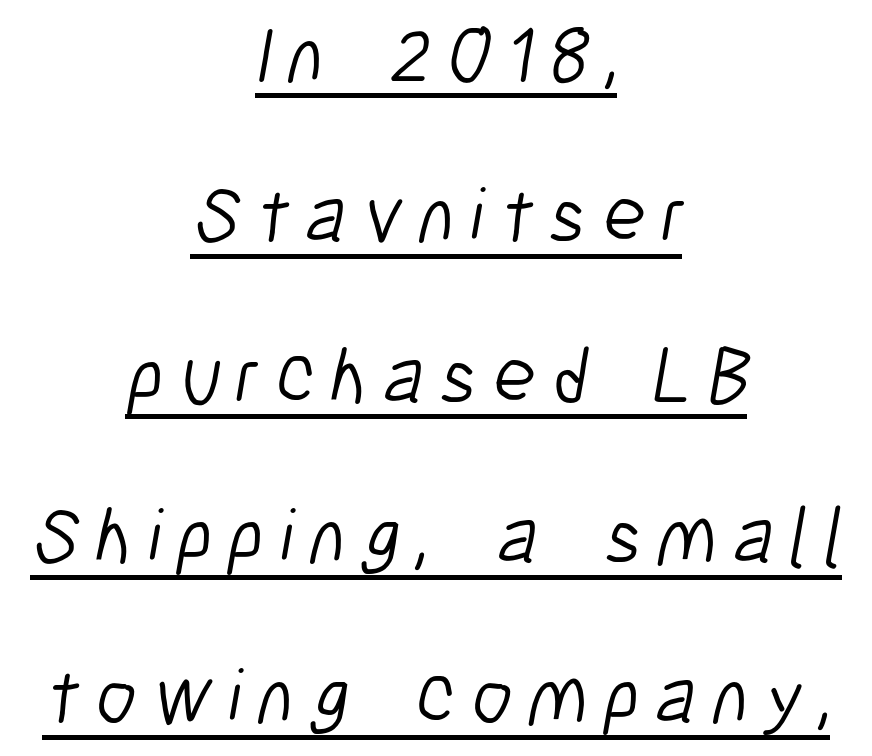
Q: Is the text bold? A: No.
Q: Is the typeface a serif or a sans-serif typeface? A: Sans-serif.
Q: Is the text underlined? A: Yes.
Q: How is the paragraph aligned? A: Centered.
Q: Is the spacing between letters normal or unusually wide? A: Unusually wide.
Q: Is the spacing between lines tight, normal or loose? A: Loose.
Q: Width (condensed, normal, or wide)? A: Condensed.
Q: Stroke contrast? A: Low.
Q: x-height? A: Medium.
Q: Monospaced? A: No.
